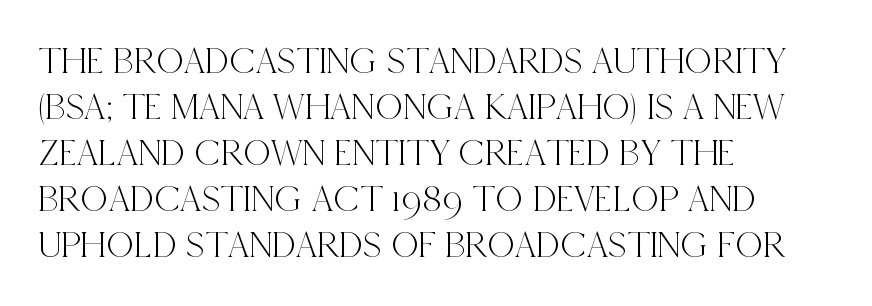
Q: Is the text italic (slanted)? A: No, it is upright.
Q: Is the typeface a serif or a sans-serif typeface? A: Serif.
Q: Is the text underlined? A: No.
Q: How is the paragraph aligned? A: Left-aligned.
Q: Is the spacing between letters normal or unusually wide? A: Normal.
Q: Width (condensed, normal, or wide)? A: Condensed.
Q: x-height? A: Large.
Q: Monospaced? A: No.
